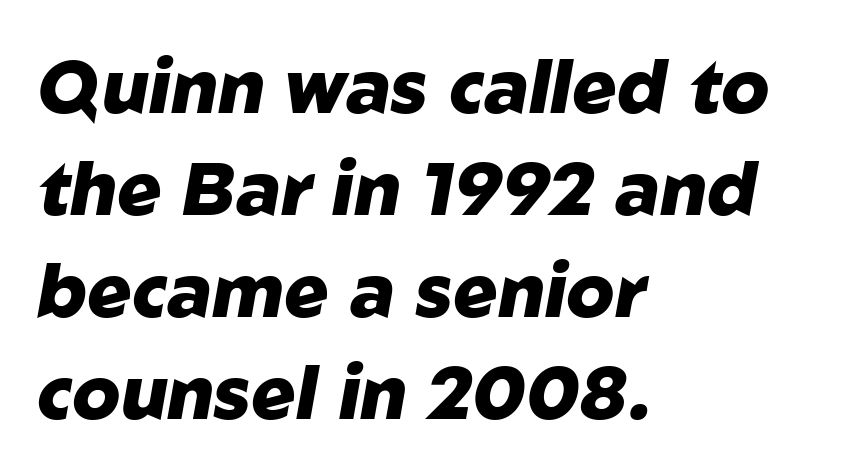
{"italic": "yes", "lean": "right", "slant_degrees": 10, "bold": "yes", "weight": "heavy", "width": "normal", "stroke_contrast": "low", "x_height": "medium", "monospaced": "no", "underline": "no", "align": "left", "line_spacing": "normal", "line_spacing_ratio": 1.38, "letter_spacing": "normal", "letter_spacing_em": 0.0, "glyph_px": 74}
